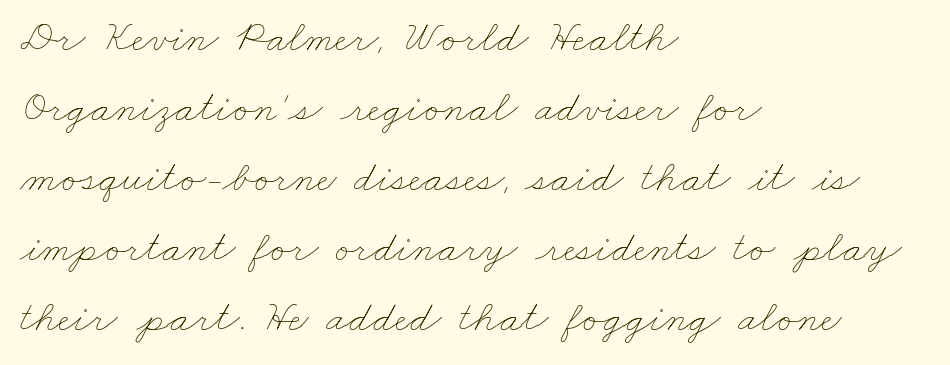
{"bold": "no", "weight": "thin", "width": "wide", "stroke_contrast": "low", "x_height": "small", "monospaced": "no", "underline": "no", "align": "left", "line_spacing": "normal", "line_spacing_ratio": 1.59, "letter_spacing": "normal", "letter_spacing_em": 0.0, "glyph_px": 44}
